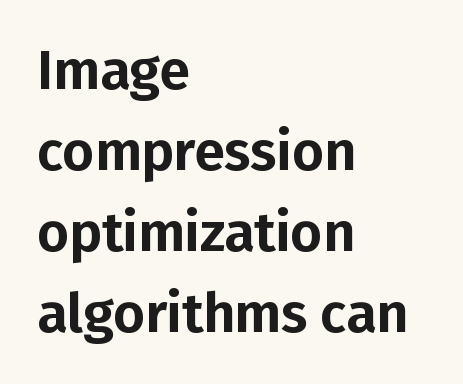
Rule under the text: the space is simply empty. The text was rendered using a sans face with plain stroke endings. Tracking here is standard; glyphs follow each other at the usual distance. A typesetter would call this proportional, since set widths differ per character. The rendering anchors every line to the left-hand side. Vertically, the passage feels balanced, rows spaced as you'd expect.
